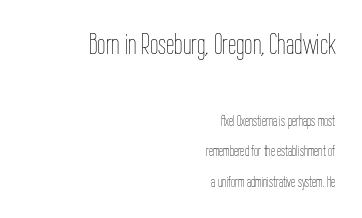
{"italic": "no", "bold": "no", "weight": "thin", "width": "condensed", "stroke_contrast": "low", "x_height": "medium", "monospaced": "no", "underline": "no", "align": "right", "line_spacing": "loose", "line_spacing_ratio": 2.03, "letter_spacing": "normal", "letter_spacing_em": 0.0, "larger_block": "first", "size_ratio": 2.0, "glyph_px": 30}
